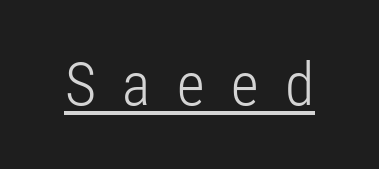
The image shows 60 px light, condensed sans-serif type, upright; set unusually wide letter spacing (+0.44 em), underlined; low stroke contrast and a medium x-height.
